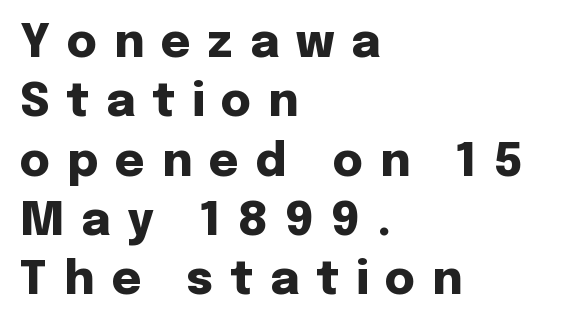
This rendering uses left alignment, leaving the right contour irregular. Whoever set this chose a conventional vertical rhythm. Here the designer chose a conventional face with non-uniform glyph widths. These lines carry a lot of weight — the face is fully bold.
